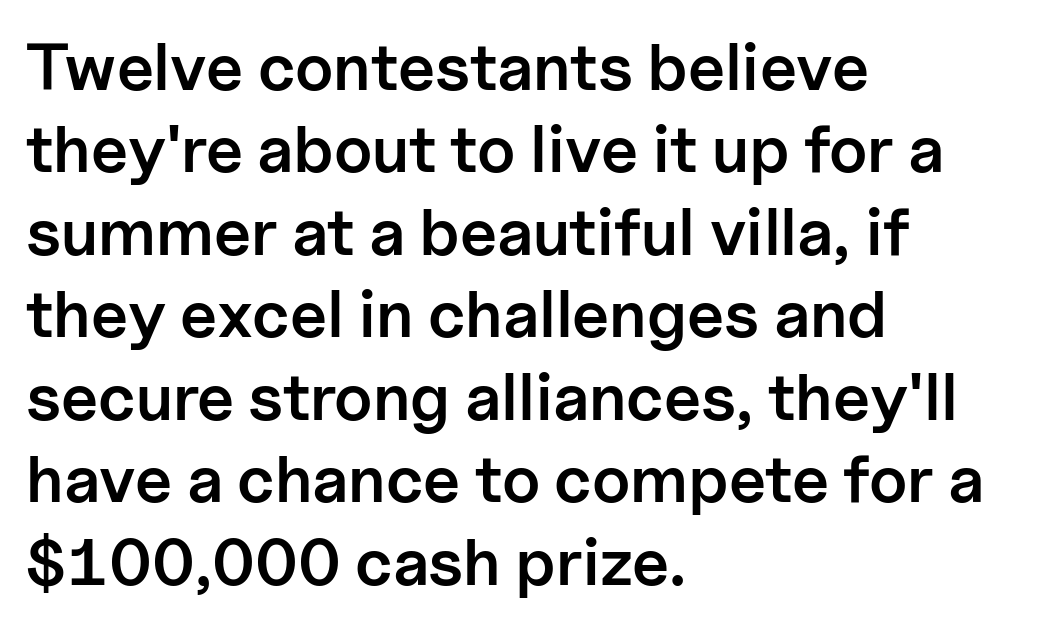
Q: Is the text bold? A: Semi-bold.
Q: Is the text italic (slanted)? A: No, it is upright.
Q: Is the typeface a serif or a sans-serif typeface? A: Sans-serif.
Q: Is the text underlined? A: No.
Q: How is the paragraph aligned? A: Left-aligned.
Q: Is the spacing between letters normal or unusually wide? A: Normal.
Q: Is the spacing between lines tight, normal or loose? A: Normal.
Q: Width (condensed, normal, or wide)? A: Normal.
Q: Stroke contrast? A: Low.
Q: x-height? A: Medium.
Q: Monospaced? A: No.
